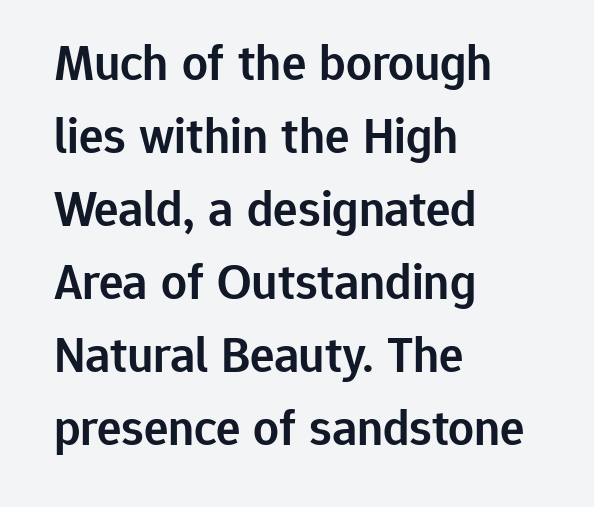
Q: Is the text bold? A: Semi-bold.
Q: Is the text italic (slanted)? A: No, it is upright.
Q: Is the typeface a serif or a sans-serif typeface? A: Sans-serif.
Q: Is the text underlined? A: No.
Q: How is the paragraph aligned? A: Left-aligned.
Q: Is the spacing between letters normal or unusually wide? A: Normal.
Q: Is the spacing between lines tight, normal or loose? A: Normal.
Q: Width (condensed, normal, or wide)? A: Normal.
Q: Stroke contrast? A: Low.
Q: x-height? A: Medium.
Q: Monospaced? A: No.
